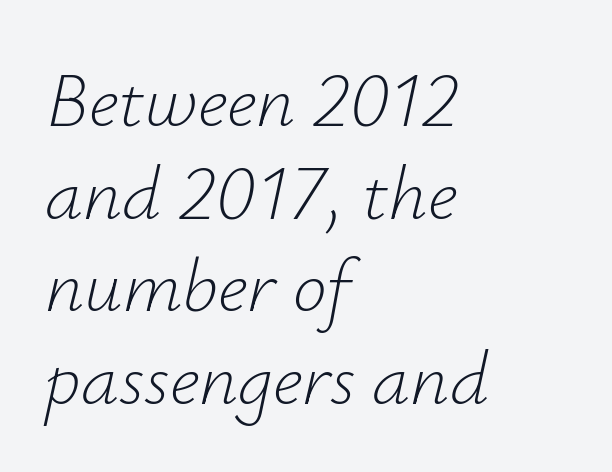
The image shows 76 px light type, italic (leaning right); set left-aligned, line spacing 1.22x, normal letter spacing, not underlined; low stroke contrast and a small x-height.
